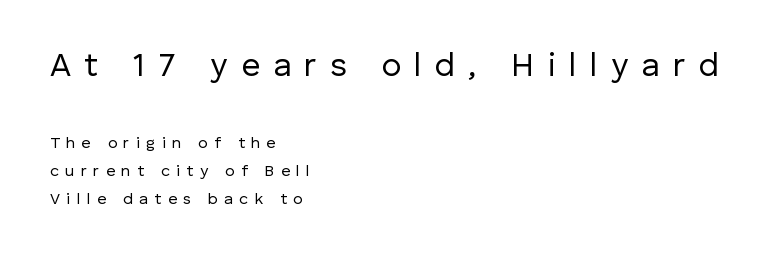
The image shows 33 px regular-weight sans-serif type, upright; set left-aligned, line spacing 1.77x, unusually wide letter spacing (+0.4 em), not underlined; the first (top) block is 2.06x larger; low stroke contrast and a medium x-height.
